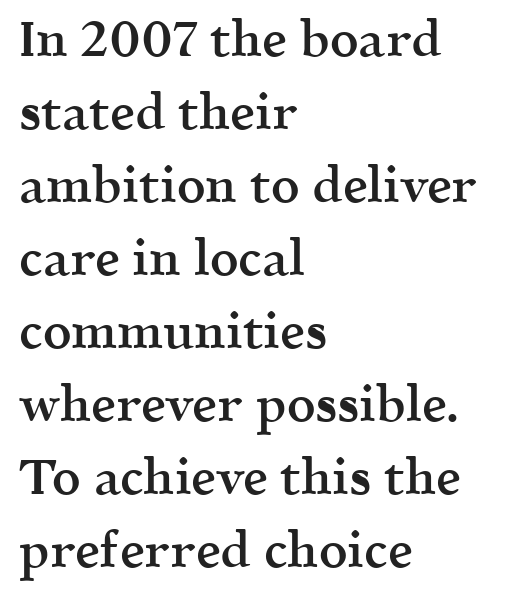
The image shows 50 px semibold serif type, upright; set left-aligned, normal line spacing (1.46x), normal letter spacing, not underlined; a medium x-height.
